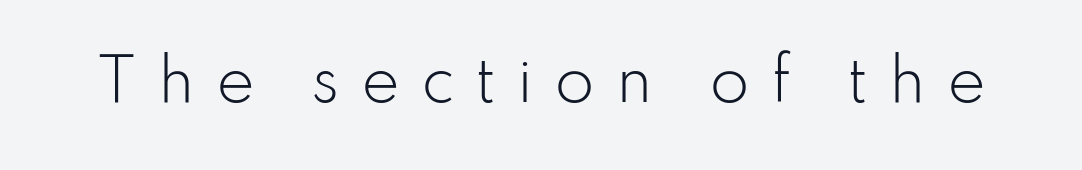
Q: Is the text bold? A: No.
Q: Is the text italic (slanted)? A: No, it is upright.
Q: Is the typeface a serif or a sans-serif typeface? A: Sans-serif.
Q: Is the text underlined? A: No.
Q: Is the spacing between letters normal or unusually wide? A: Unusually wide.
Q: Width (condensed, normal, or wide)? A: Normal.
Q: Stroke contrast? A: Low.
Q: x-height? A: Small.
Q: Monospaced? A: No.
